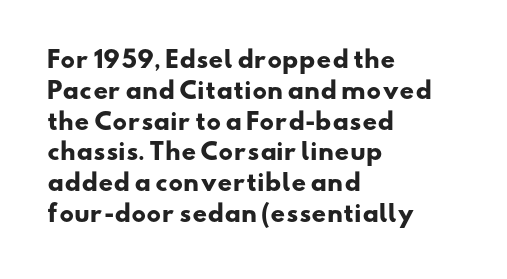
Q: Is the text bold? A: Yes.
Q: Is the text underlined? A: No.
Q: How is the paragraph aligned? A: Left-aligned.
Q: Is the spacing between letters normal or unusually wide? A: Normal.
Q: Is the spacing between lines tight, normal or loose? A: Normal.
